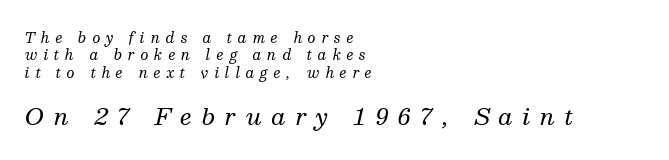
Q: Is the text bold? A: No.
Q: Is the text italic (slanted)? A: Yes, it leans right by about 13 degrees.
Q: Is the text underlined? A: No.
Q: How is the paragraph aligned? A: Left-aligned.
Q: Is the spacing between letters normal or unusually wide? A: Unusually wide.
Q: Is the spacing between lines tight, normal or loose? A: Normal.
Q: Which block of text is set in a larger size, the first (top) or the second (bottom)? A: The second (bottom) one.
